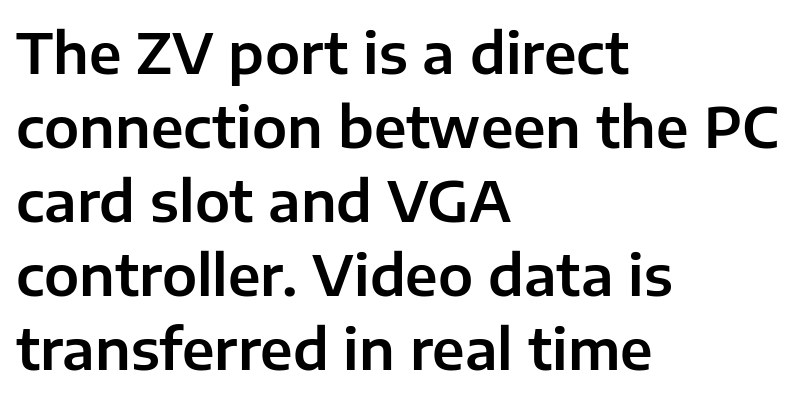
The image shows 56 px sans-serif type, upright; set left-aligned, normal line spacing (1.32x), normal letter spacing, not underlined; low stroke contrast and a medium x-height.
